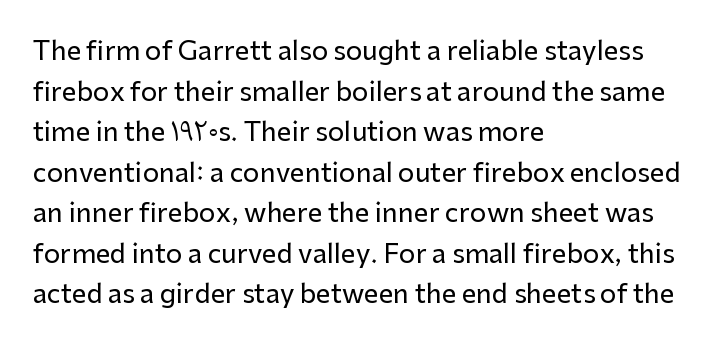
This rendering features lettering with no underline. How are the letters spaced? Ordinarily, with no added tracking. The setting favours the left margin, as ordinary paragraphs usually do. Does the lettering tilt? It doesn't — this is upright. Summary of vertical rhythm: regular, with standard interline spacing.
